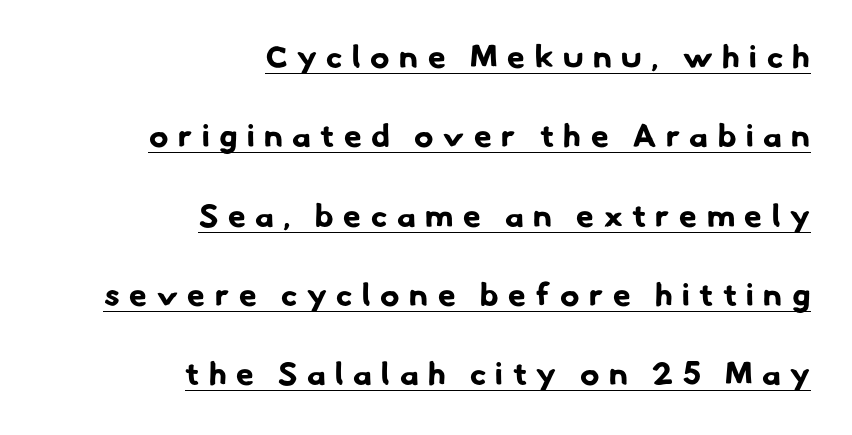
{"serif": "no", "bold": "yes", "weight": "bold", "width": "normal", "stroke_contrast": "low", "x_height": "small", "monospaced": "no", "underline": "yes", "align": "right", "line_spacing": "loose", "line_spacing_ratio": 2.48, "letter_spacing": "wide", "letter_spacing_em": 0.3, "glyph_px": 32}
